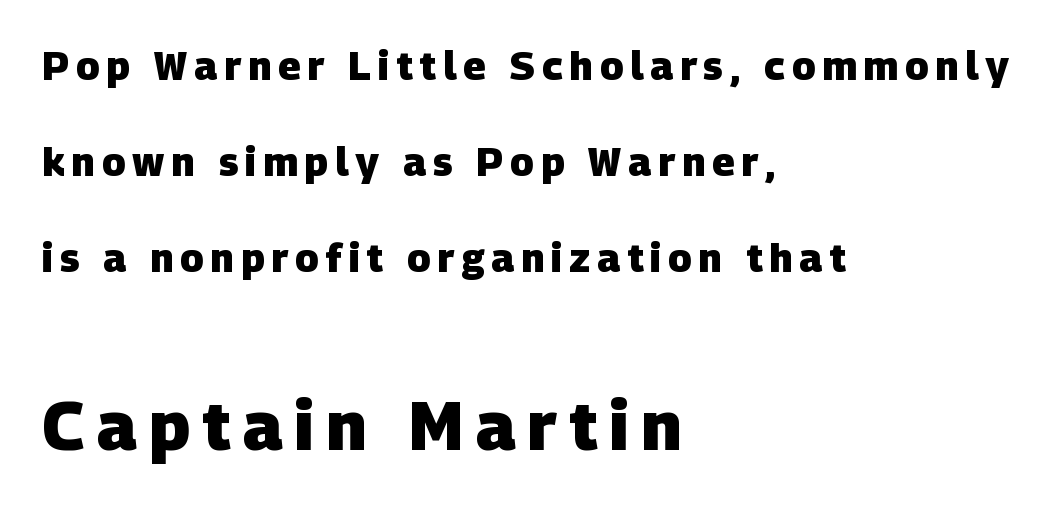
{"serif": "no", "bold": "yes", "weight": "heavy", "width": "normal", "stroke_contrast": "low", "x_height": "large", "monospaced": "no", "underline": "no", "align": "left", "line_spacing": "loose", "line_spacing_ratio": 2.46, "larger_block": "second", "size_ratio": 1.74, "glyph_px": 68}
